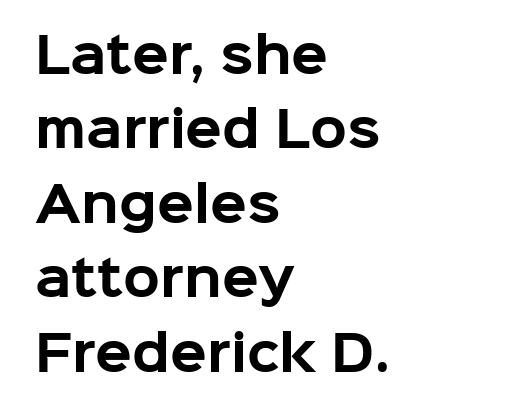
The image shows 48 px bold sans-serif type, upright; set left-aligned, normal line spacing (1.55x), normal letter spacing, not underlined; low stroke contrast and a medium x-height.
